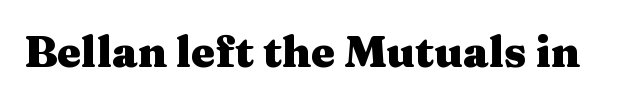
Q: Is the text bold? A: Yes.
Q: Is the text italic (slanted)? A: No, it is upright.
Q: Is the typeface a serif or a sans-serif typeface? A: Serif.
Q: Is the text underlined? A: No.
Q: Is the spacing between letters normal or unusually wide? A: Normal.
Q: Width (condensed, normal, or wide)? A: Wide.
Q: Stroke contrast? A: Medium.
Q: x-height? A: Medium.
Q: Monospaced? A: No.
